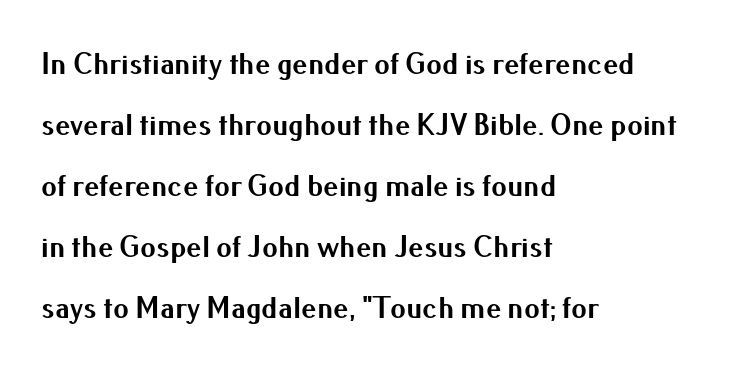
The image shows 31 px bold sans-serif type, upright; set left-aligned, loose line spacing (1.97x), normal letter spacing, not underlined; medium stroke contrast and a small x-height.
